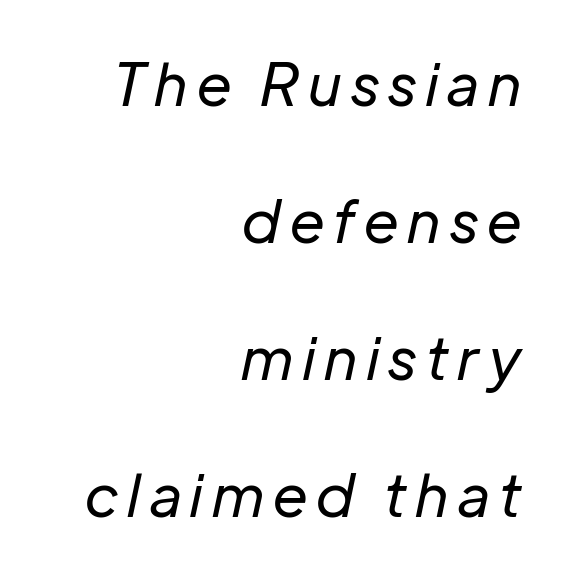
The image shows 59 px regular-weight type, italic (leaning right); set right-aligned, loose line spacing (2.32x), not underlined; low stroke contrast and a medium x-height.
